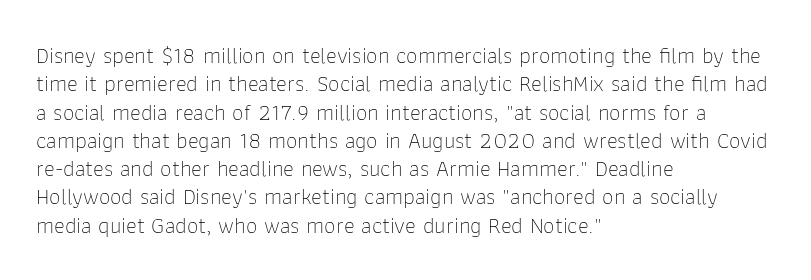
The image shows 23 px text type, upright; set left-aligned, line spacing 1.23x, normal letter spacing, not underlined.
